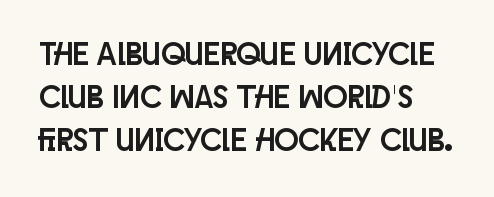
The image shows 32 px condensed sans-serif type, upright; set left-aligned, normal line spacing (1.34x), normal letter spacing, not underlined; low stroke contrast and a large x-height.
